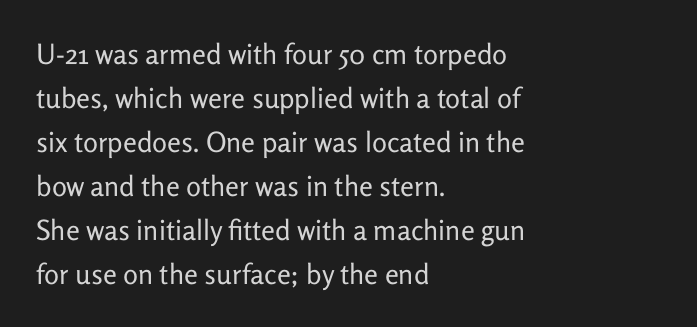
Q: Is the text bold? A: No.
Q: Is the text italic (slanted)? A: No, it is upright.
Q: Is the typeface a serif or a sans-serif typeface? A: Sans-serif.
Q: Is the text underlined? A: No.
Q: How is the paragraph aligned? A: Left-aligned.
Q: Is the spacing between letters normal or unusually wide? A: Normal.
Q: Is the spacing between lines tight, normal or loose? A: Normal.
Q: Width (condensed, normal, or wide)? A: Normal.
Q: Stroke contrast? A: Low.
Q: x-height? A: Medium.
Q: Monospaced? A: No.
